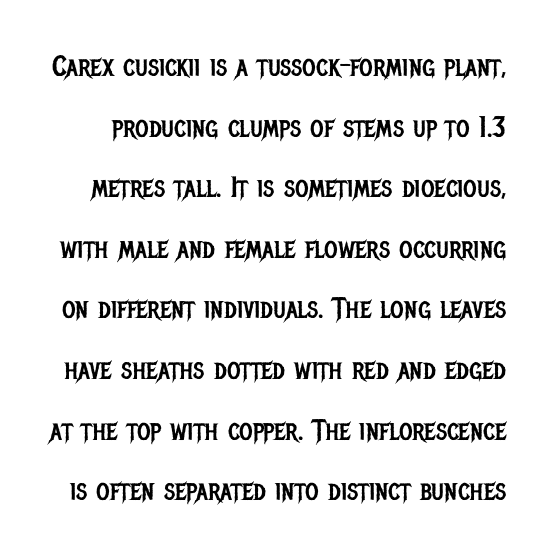
Q: Is the text bold? A: No.
Q: Is the text italic (slanted)? A: No, it is upright.
Q: Is the typeface a serif or a sans-serif typeface? A: Sans-serif.
Q: Is the text underlined? A: No.
Q: Is the spacing between letters normal or unusually wide? A: Normal.
Q: Is the spacing between lines tight, normal or loose? A: Loose.
Q: Width (condensed, normal, or wide)? A: Condensed.
Q: Stroke contrast? A: Low.
Q: x-height? A: Large.
Q: Monospaced? A: No.
